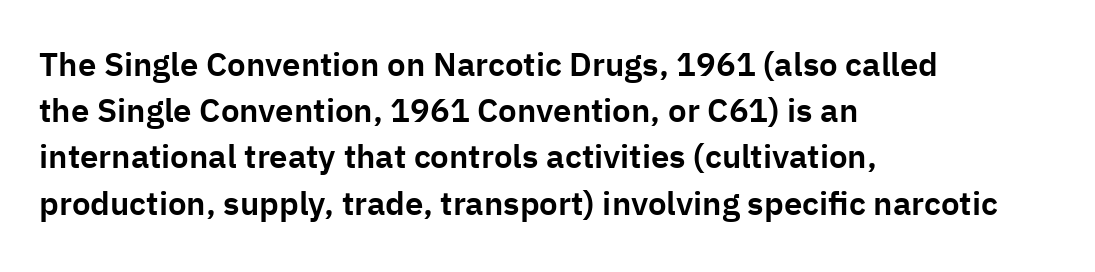
Q: Is the text italic (slanted)? A: No, it is upright.
Q: Is the typeface a serif or a sans-serif typeface? A: Sans-serif.
Q: Is the text underlined? A: No.
Q: How is the paragraph aligned? A: Left-aligned.
Q: Is the spacing between letters normal or unusually wide? A: Normal.
Q: Is the spacing between lines tight, normal or loose? A: Normal.
Q: Width (condensed, normal, or wide)? A: Normal.
Q: Stroke contrast? A: Low.
Q: x-height? A: Medium.
Q: Monospaced? A: No.
